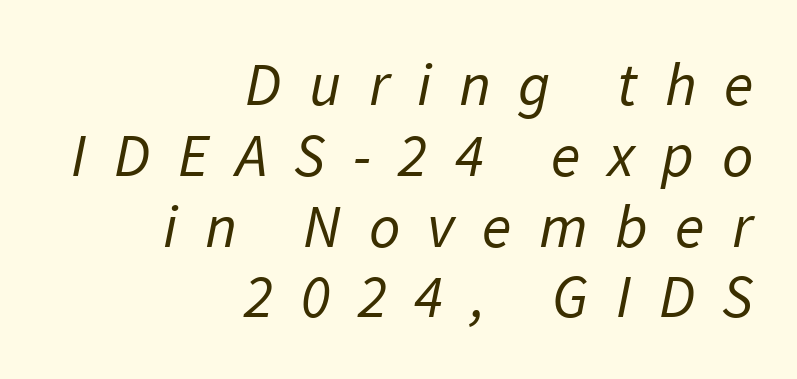
The image shows 61 px regular-weight sans-serif type; set right-aligned, line spacing 1.16x, unusually wide letter spacing (+0.45 em), not underlined; low stroke contrast and a medium x-height.
